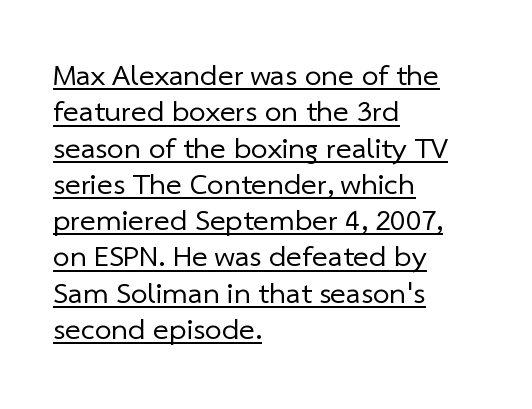
Inter-character spacing is left at the font's built-in metrics. This rendering uses left alignment, leaving the right contour irregular. The face used here is a sans, in the tradition of grotesques and geometrics. The passage shown is typed in a proportional face where columns would drift.
